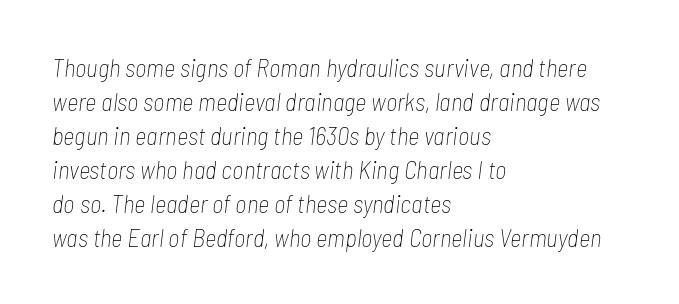
Q: Is the text bold? A: No.
Q: Is the text italic (slanted)? A: Yes, it leans right by about 7 degrees.
Q: Is the text underlined? A: No.
Q: How is the paragraph aligned? A: Left-aligned.
Q: Is the spacing between letters normal or unusually wide? A: Normal.
Q: Is the spacing between lines tight, normal or loose? A: Normal.
